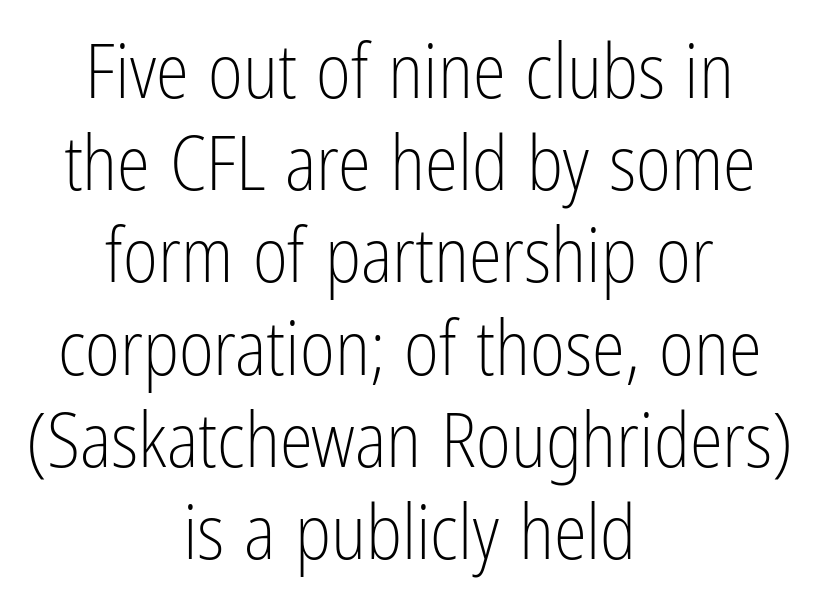
{"serif": "no", "italic": "no", "bold": "no", "weight": "light", "width": "condensed", "stroke_contrast": "low", "x_height": "medium", "monospaced": "no", "underline": "no", "align": "center", "line_spacing_ratio": 1.23, "letter_spacing": "normal", "letter_spacing_em": 0.0, "glyph_px": 75}
